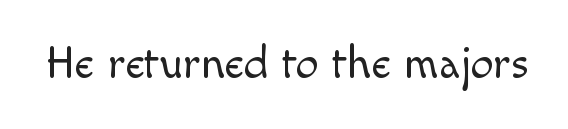
{"serif": "no", "italic": "no", "bold": "no", "weight": "light", "width": "normal", "x_height": "small", "monospaced": "no", "underline": "no", "letter_spacing": "normal", "letter_spacing_em": 0.0, "glyph_px": 46}
